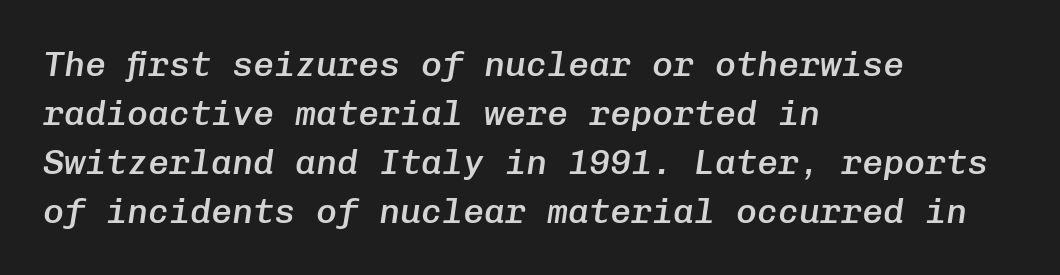
The image shows 35 px semibold type, italic (leaning right), monospaced; set left-aligned, normal line spacing (1.4x), normal letter spacing, not underlined; low stroke contrast and a medium x-height.
